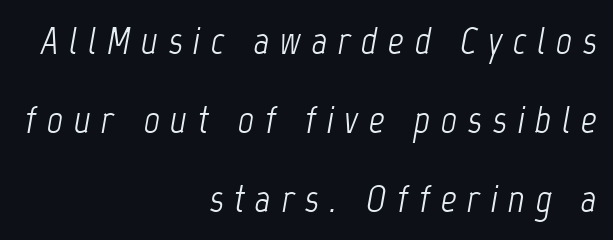
The image shows 39 px light, condensed type, italic (leaning right); set right-aligned, loose line spacing (2.03x), unusually wide letter spacing (+0.27 em), not underlined; low stroke contrast and a medium x-height.
